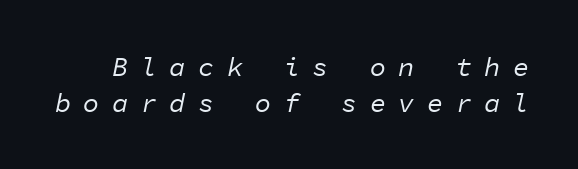
The line-height multiplier appears to be the usual default. Rule under the text: the space is simply empty. Short note: letters widely spaced. These lines were composed using italics. The weight tops out at a normal text grade.
